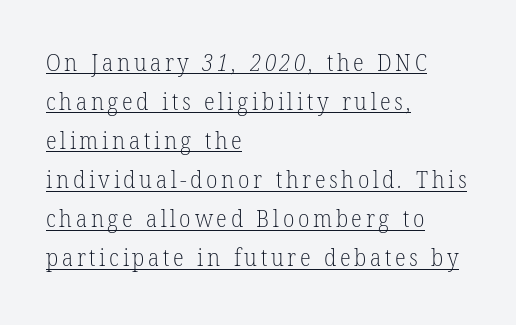
Compared with a typical body face, this is equally light or lighter still. A student would call this left alignment; a typographer would say flush left, rag right. Reading down the column, the eye jumps a familiar distance to each next line. You can see a thin bar hugging the bottom of the glyphs.
